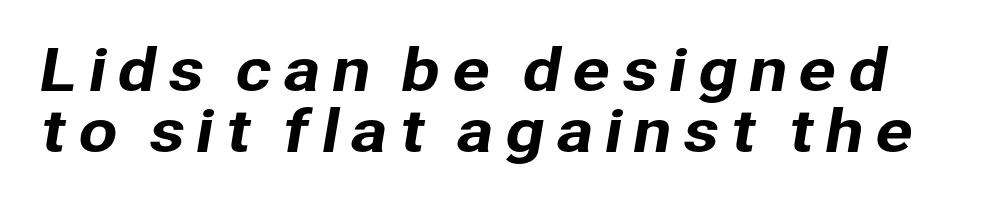
Q: Is the typeface a serif or a sans-serif typeface? A: Sans-serif.
Q: Is the text underlined? A: No.
Q: Is the spacing between lines tight, normal or loose? A: Tight.
Q: Width (condensed, normal, or wide)? A: Normal.
Q: Stroke contrast? A: Low.
Q: x-height? A: Medium.
Q: Monospaced? A: No.
